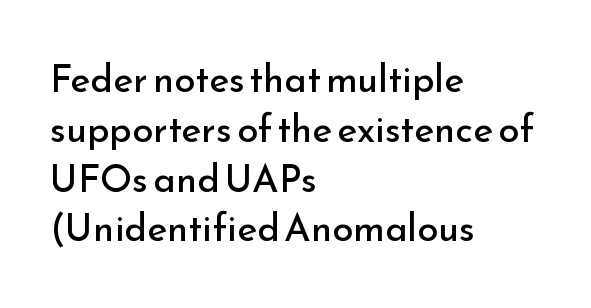
You can tell from the bare stems that sans-serif type was used. Each new line begins a customary step beneath the previous one. Vertical stems look standard width or narrower in stroke. This is roman type, the default non-slanted kind.
